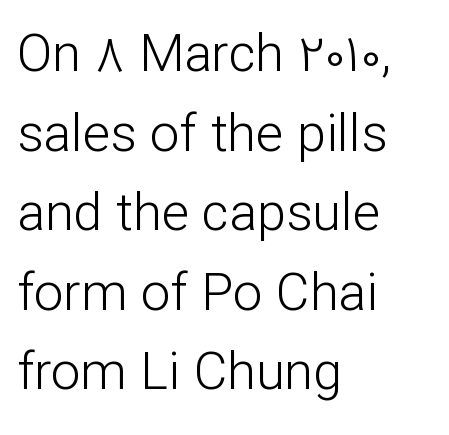
The image shows 52 px light sans-serif type, upright; set left-aligned, normal line spacing (1.53x), normal letter spacing, not underlined; low stroke contrast and a medium x-height.
